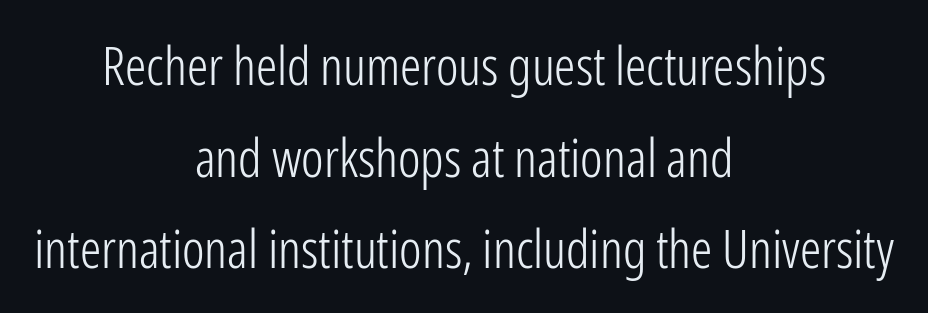
The image shows 53 px light, condensed sans-serif type, upright; set centered, line spacing 1.73x, normal letter spacing, not underlined; low stroke contrast and a medium x-height.
